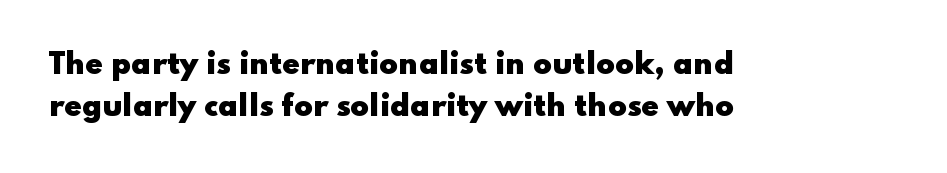
Visually the block forms a straight wall on the left and a jagged coastline on the right. In terms of leading, this rendering sits right in the middle. Nobody touched the tracking dial on this one. These lines are rendered in a variable-pitch font. Students, this is bold: see how much ink each stroke carries. Posture: straight, roman, zero tilt.
